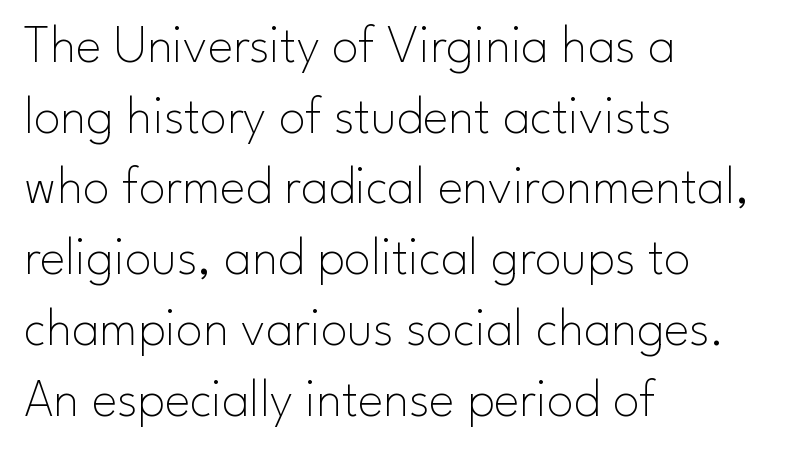
The image shows 54 px thin sans-serif type, upright; set left-aligned, normal line spacing (1.31x), normal letter spacing, not underlined; low stroke contrast and a small x-height.
